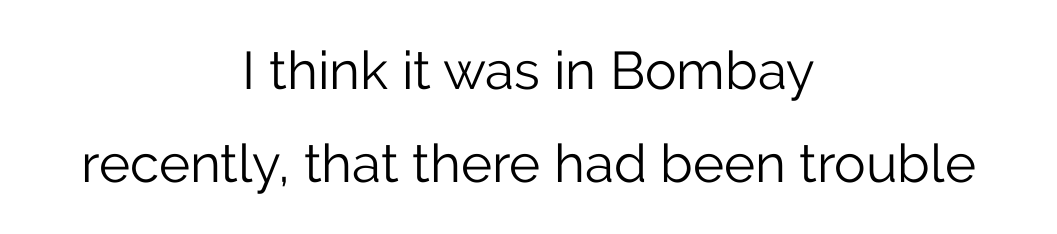
{"serif": "no", "italic": "no", "bold": "no", "weight": "light", "width": "normal", "stroke_contrast": "low", "x_height": "medium", "monospaced": "no", "underline": "no", "align": "center", "line_spacing_ratio": 1.75, "letter_spacing": "normal", "letter_spacing_em": 0.0, "glyph_px": 53}
